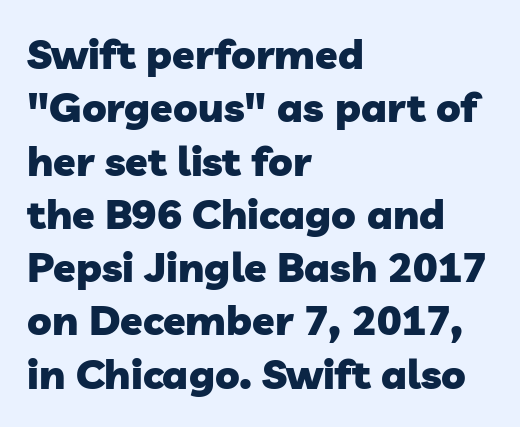
These lines stack with their left ends in a neat column. What stands out about the letter spacing? Nothing — it is the standard amount. The line-height multiplier appears to be the usual default. These lines carry a lot of weight — the face is fully bold. Beneath every word, the page is bare.
